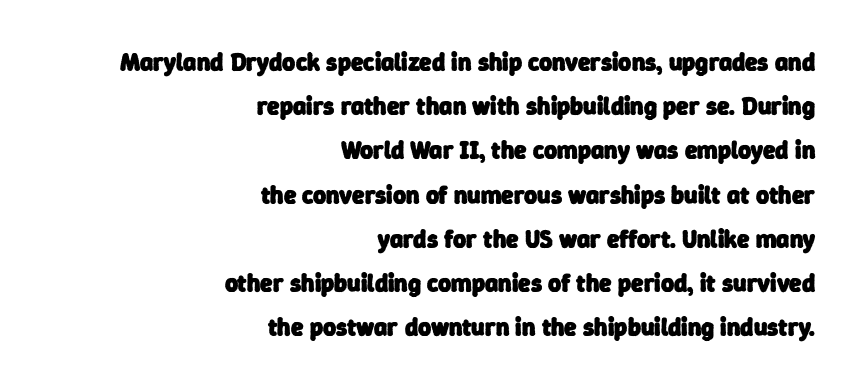
{"bold": "yes", "underline": "no", "align": "right", "line_spacing_ratio": 1.77, "letter_spacing": "normal", "letter_spacing_em": 0.0, "glyph_px": 25}
